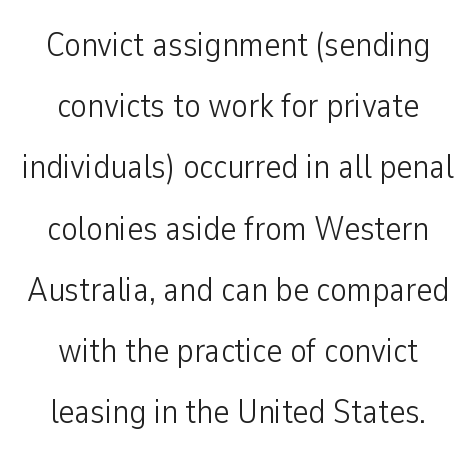
Horizontally, the lines are justified to the midpoint only. Stroke thickness stays within the range of a standard reading face or lighter. Has an underline been added? It has not. Look at the bottom of the vertical strokes: they stop flat, with no serifs. The type sits square on the baseline with zero lean.
